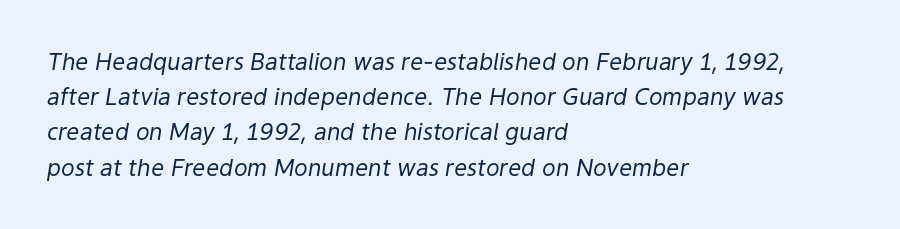
{"italic": "yes", "lean": "right", "slant_degrees": 9, "bold": "no", "underline": "no", "align": "left", "line_spacing": "normal", "line_spacing_ratio": 1.53, "letter_spacing": "normal", "letter_spacing_em": 0.0, "glyph_px": 23}
